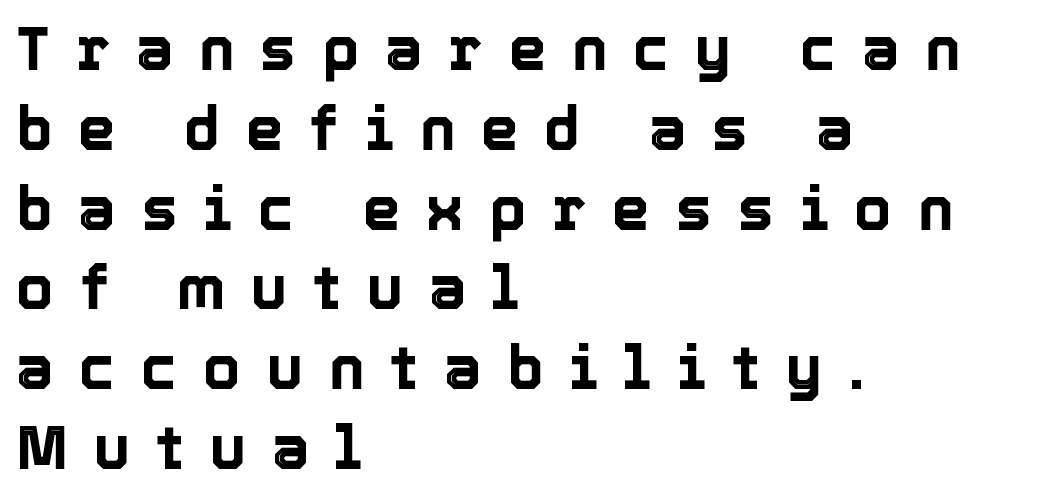
Q: Is the text italic (slanted)? A: No, it is upright.
Q: Is the text underlined? A: No.
Q: How is the paragraph aligned? A: Left-aligned.
Q: Is the spacing between letters normal or unusually wide? A: Unusually wide.
Q: Is the spacing between lines tight, normal or loose? A: Normal.
Q: Width (condensed, normal, or wide)? A: Normal.
Q: x-height? A: Medium.
Q: Monospaced? A: No.
